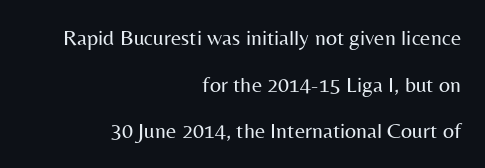
{"italic": "no", "bold": "no", "underline": "no", "align": "right", "line_spacing": "loose", "line_spacing_ratio": 2.12, "letter_spacing": "normal", "letter_spacing_em": 0.0, "glyph_px": 22}
